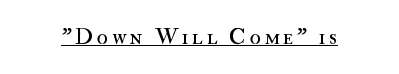
Upright lettering throughout. Honestly, the underline is the first thing you notice here. Vertical stems look standard width or narrower in stroke.
